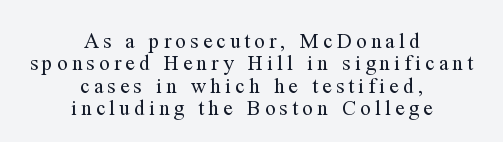
Q: Is the text bold? A: No.
Q: Is the text italic (slanted)? A: No, it is upright.
Q: Is the text underlined? A: No.
Q: How is the paragraph aligned? A: Centered.
Q: Is the spacing between letters normal or unusually wide? A: Unusually wide.
Q: Is the spacing between lines tight, normal or loose? A: Tight.
